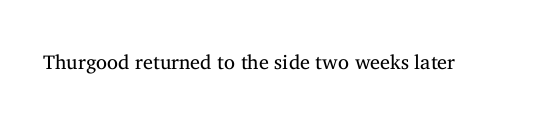
Posture: upright roman. Short note: letters normally spaced. The weight would be labelled regular, book, light, or lighter still. Lines of text with bare space underneath.
